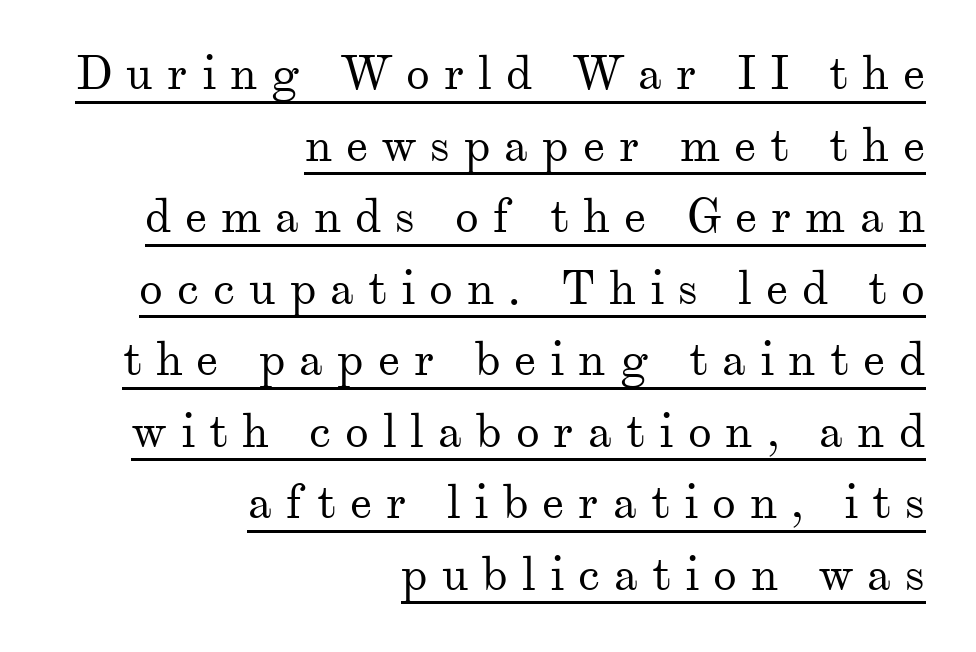
Q: Is the text bold? A: No.
Q: Is the text italic (slanted)? A: No, it is upright.
Q: Is the typeface a serif or a sans-serif typeface? A: Serif.
Q: Is the text underlined? A: Yes.
Q: How is the paragraph aligned? A: Right-aligned.
Q: Is the spacing between letters normal or unusually wide? A: Unusually wide.
Q: Is the spacing between lines tight, normal or loose? A: Normal.
Q: Width (condensed, normal, or wide)? A: Normal.
Q: Stroke contrast? A: Medium.
Q: x-height? A: Small.
Q: Monospaced? A: No.
